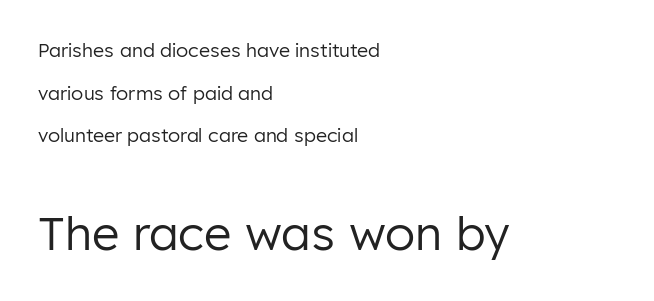
Of the two passages, the one underneath uses the larger point size. Which margin do the lines hug? The left one — the right edge is uneven. What stands out about the letter spacing? Nothing — it is the standard amount. Baseline-to-baseline distance is far greater than the letter height. The font is comparable to plain body text, perhaps lighter. Posture: upright roman.
